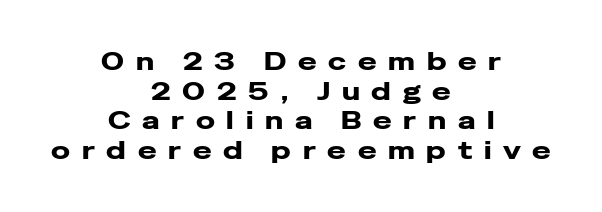
Centered paragraph, ragged on both sides. Quick note: not italic, upright. Display-style spreading of the glyphs; the letterfit is very open. You'd pick this weight for a headline — it's a proper bold.
